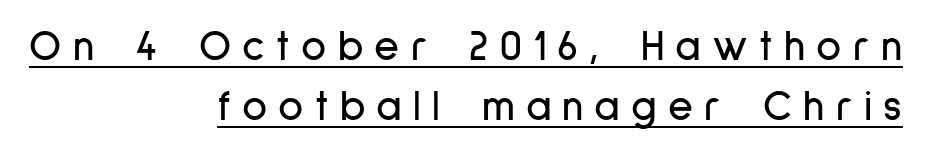
{"serif": "no", "italic": "no", "width": "condensed", "stroke_contrast": "low", "x_height": "medium", "monospaced": "no", "underline": "yes", "align": "right", "line_spacing": "normal", "line_spacing_ratio": 1.4, "letter_spacing": "wide", "letter_spacing_em": 0.26, "glyph_px": 43}
